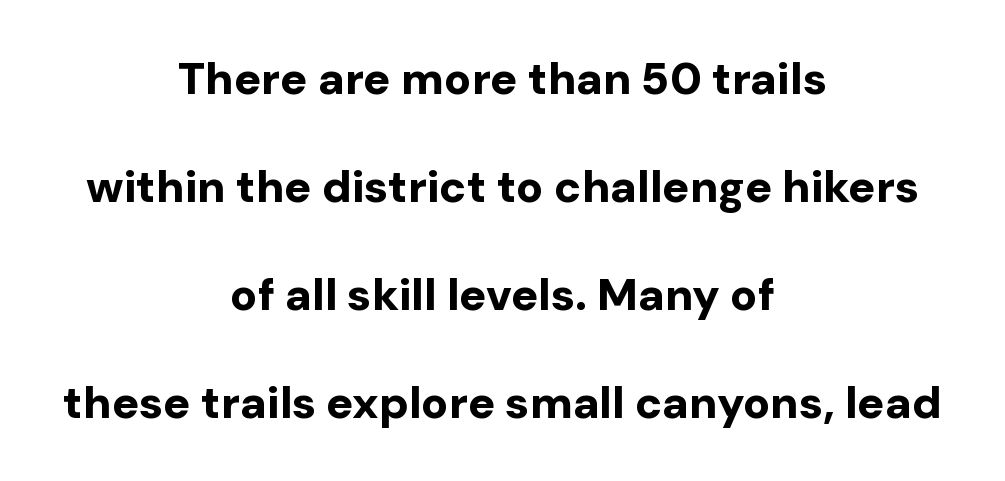
{"serif": "no", "italic": "no", "bold": "yes", "weight": "bold", "width": "normal", "stroke_contrast": "low", "x_height": "medium", "monospaced": "no", "underline": "no", "align": "center", "line_spacing": "loose", "line_spacing_ratio": 2.4, "letter_spacing": "normal", "letter_spacing_em": 0.0, "glyph_px": 45}
